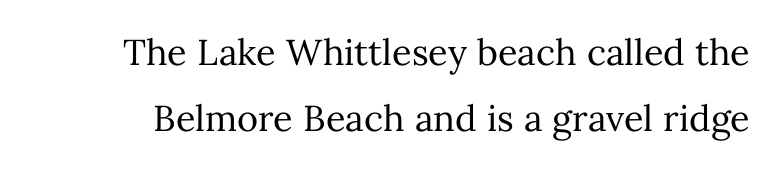
The image shows 36 px regular-weight type, upright; set line spacing 1.83x, normal letter spacing, not underlined; medium stroke contrast and a medium x-height.
